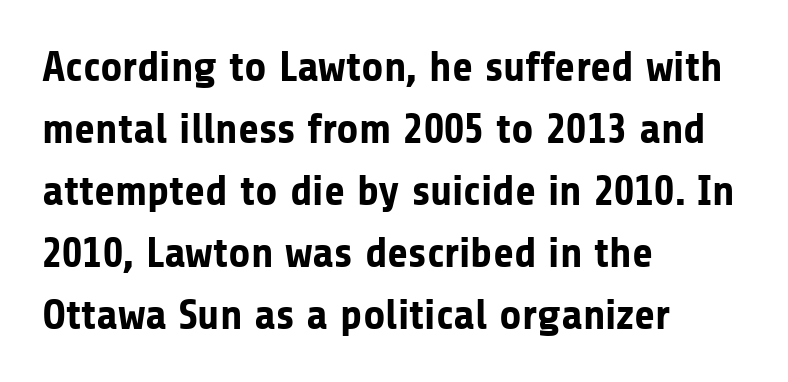
Q: Is the text bold? A: Yes.
Q: Is the text italic (slanted)? A: No, it is upright.
Q: Is the typeface a serif or a sans-serif typeface? A: Sans-serif.
Q: Is the text underlined? A: No.
Q: How is the paragraph aligned? A: Left-aligned.
Q: Is the spacing between letters normal or unusually wide? A: Normal.
Q: Is the spacing between lines tight, normal or loose? A: Normal.
Q: Width (condensed, normal, or wide)? A: Normal.
Q: Stroke contrast? A: Low.
Q: x-height? A: Medium.
Q: Monospaced? A: No.
